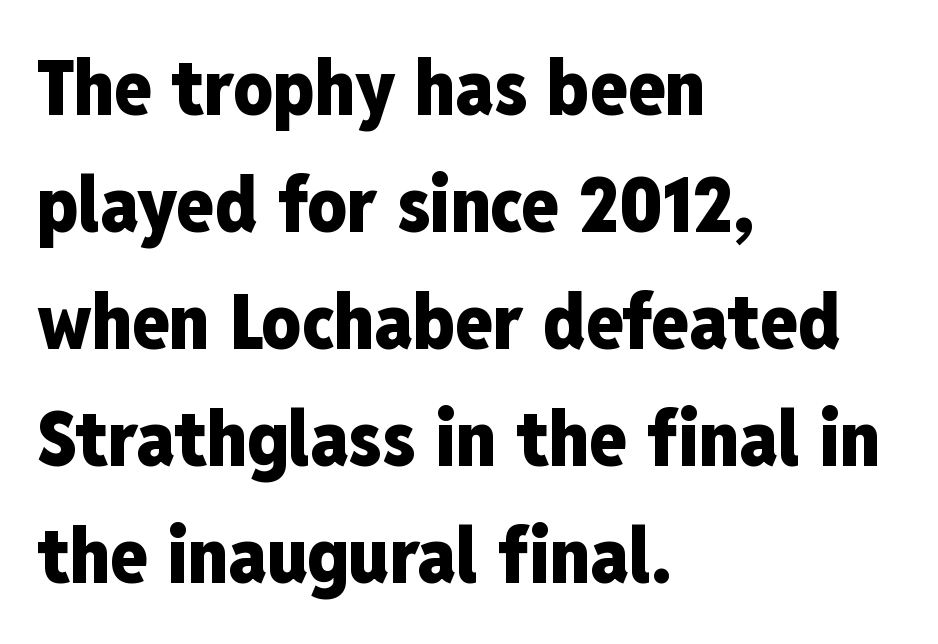
The image shows 77 px heavy, condensed sans-serif type, upright; set left-aligned, normal line spacing (1.52x), normal letter spacing, not underlined; low stroke contrast and a medium x-height.
